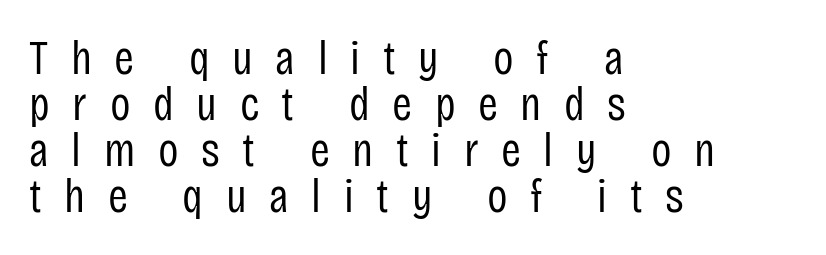
The image shows 48 px regular-weight, condensed sans-serif type, upright; set left-aligned, tight line spacing (0.96x), unusually wide letter spacing (+0.47 em), not underlined; low stroke contrast and a large x-height.
